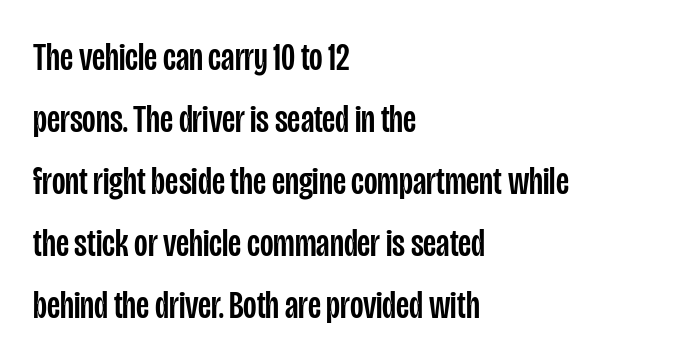
The image shows 39 px condensed sans-serif type, upright; set left-aligned, normal line spacing (1.59x), normal letter spacing, not underlined; low stroke contrast and a large x-height.
